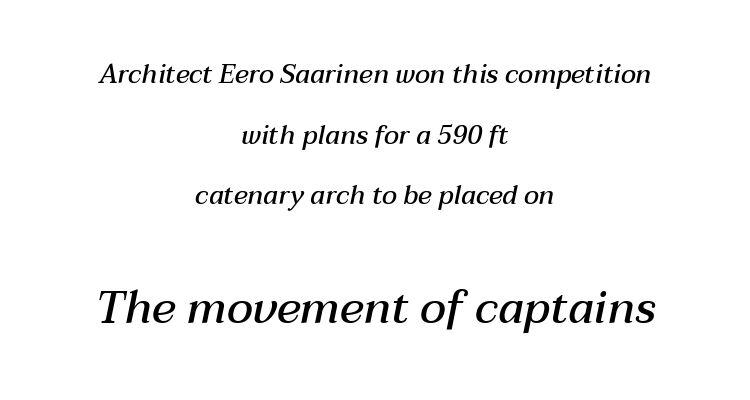
The image shows 45 px semibold type, italic (leaning right); set centered, loose line spacing (2.33x), normal letter spacing, not underlined; the second (bottom) block is 1.73x larger; medium stroke contrast and a medium x-height.
